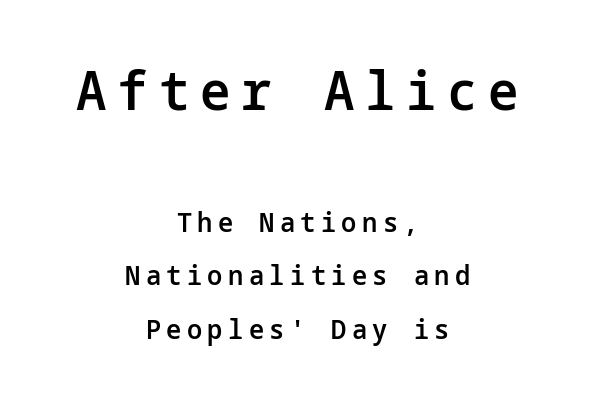
{"serif": "no", "italic": "no", "bold": "semi", "weight": "semibold", "width": "normal", "stroke_contrast": "low", "x_height": "medium", "underline": "no", "align": "center", "line_spacing": "loose", "line_spacing_ratio": 1.99, "letter_spacing": "wide", "letter_spacing_em": 0.2, "larger_block": "first", "size_ratio": 2.0, "glyph_px": 54}
